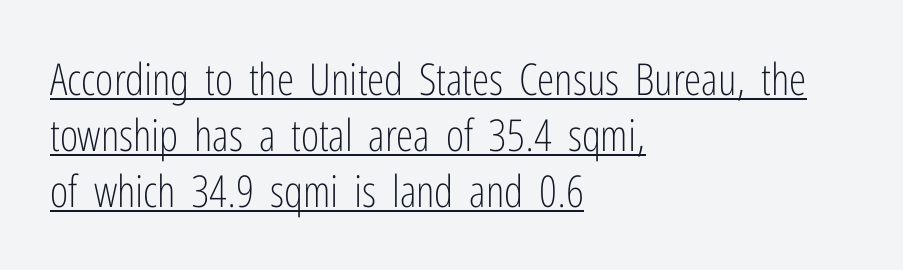
{"serif": "no", "italic": "no", "bold": "no", "weight": "light", "width": "condensed", "stroke_contrast": "low", "x_height": "medium", "monospaced": "no", "underline": "yes", "align": "left", "line_spacing": "normal", "line_spacing_ratio": 1.27, "letter_spacing": "normal", "letter_spacing_em": 0.0, "glyph_px": 44}
